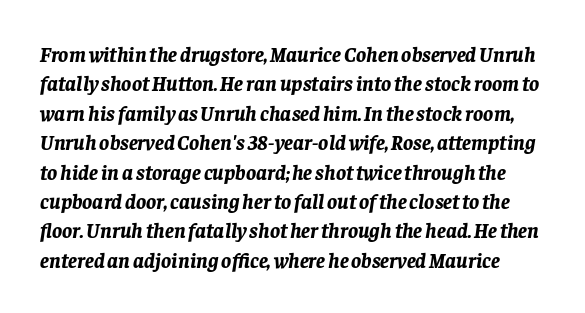
{"italic": "yes", "lean": "right", "slant_degrees": 8, "bold": "yes", "underline": "no", "line_spacing": "normal", "line_spacing_ratio": 1.4, "letter_spacing": "normal", "letter_spacing_em": 0.0, "glyph_px": 21}
